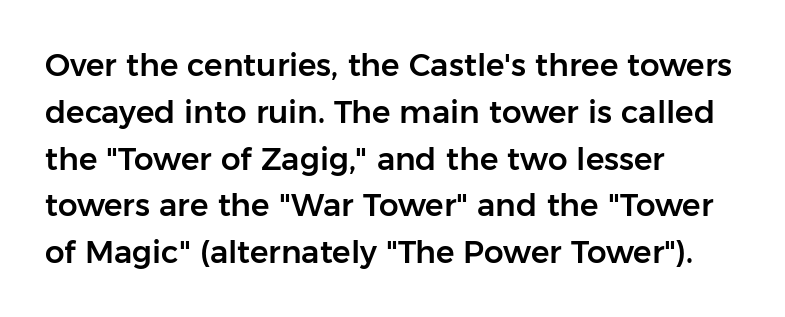
The image shows 31 px sans-serif type, upright; set left-aligned, normal line spacing (1.51x), normal letter spacing, not underlined; low stroke contrast and a medium x-height.
